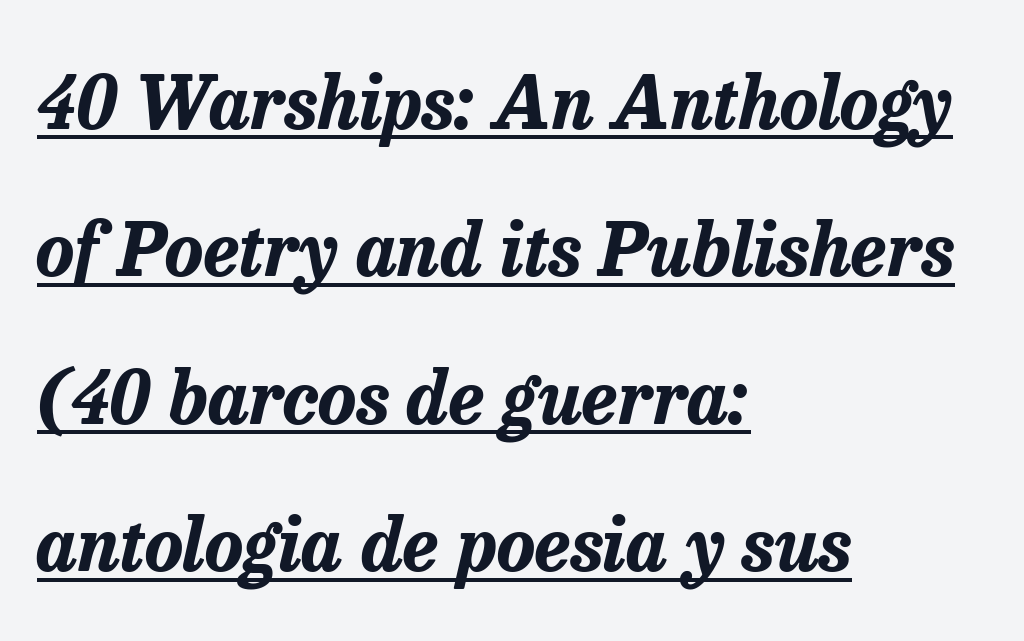
{"italic": "yes", "lean": "right", "slant_degrees": 13, "bold": "yes", "weight": "bold", "width": "normal", "stroke_contrast": "low", "x_height": "medium", "monospaced": "no", "underline": "yes", "align": "left", "line_spacing": "loose", "line_spacing_ratio": 2.02, "letter_spacing": "normal", "letter_spacing_em": 0.0, "glyph_px": 73}
